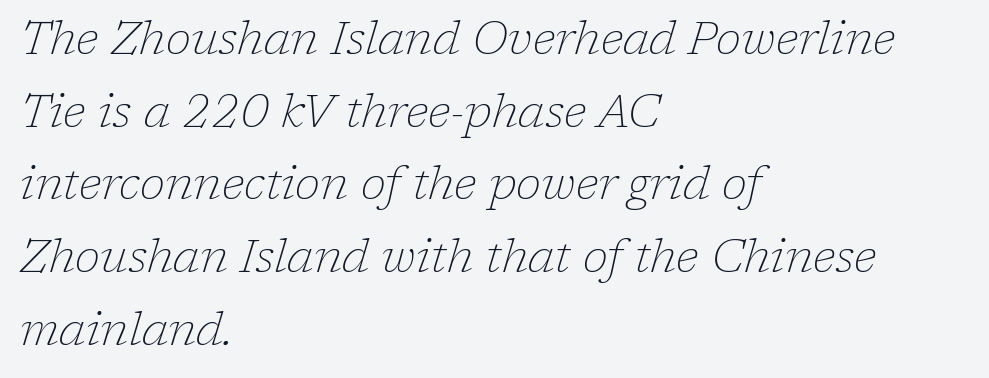
The image shows 46 px thin serif type, italic (leaning right); set left-aligned, normal line spacing (1.58x), normal letter spacing, not underlined; low stroke contrast and a medium x-height.
